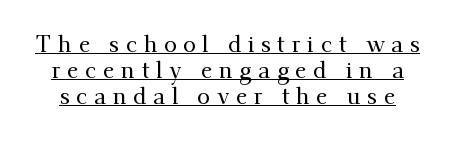
How would I describe the line gaps? Narrow and economical. It's the straight-up-and-down kind of type. The specimen includes a rule beneath the text block's lines. Substantial extra tracking has been applied to these lines.
